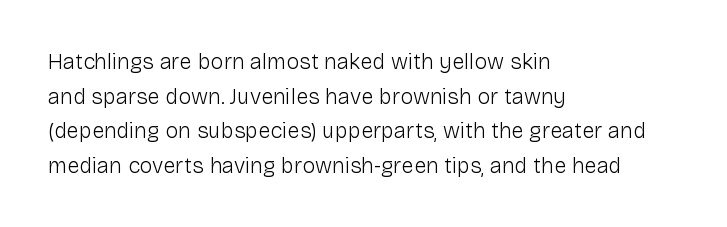
The image shows 22 px text type, upright; set left-aligned, normal line spacing (1.57x), normal letter spacing, not underlined.
